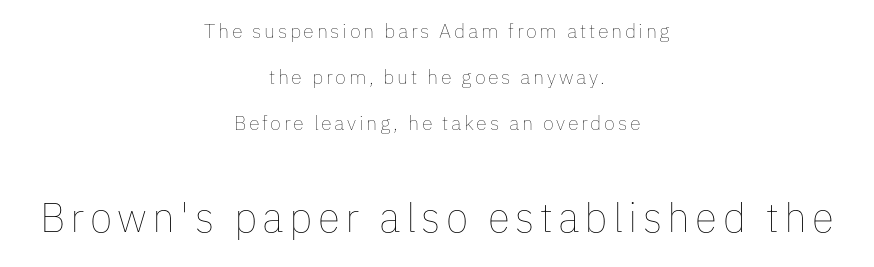
The strokes carry an ordinary text weight at most. The lines are spread far apart with generous leading. The later block is typeset at a bigger size than the earlier block. The axis of the letterforms is exactly vertical.
